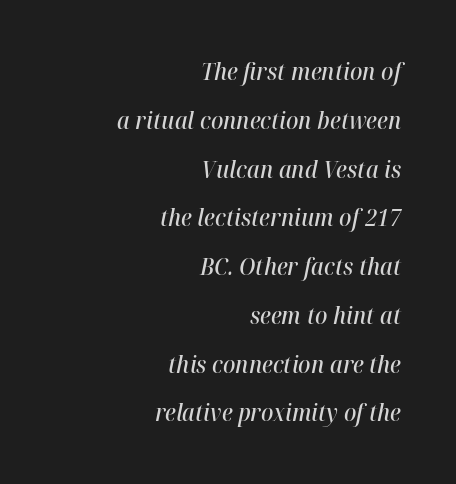
Students, note that the glyphs here touch the page at normal intervals. The lines are quadded right. The rendering uses a semibold face; strokes are thickened but not to full bold. Rows of type keep a wide berth in the vertical direction. Underlining? Definitely not there. You can tell it's italic because the verticals aren't actually vertical.
